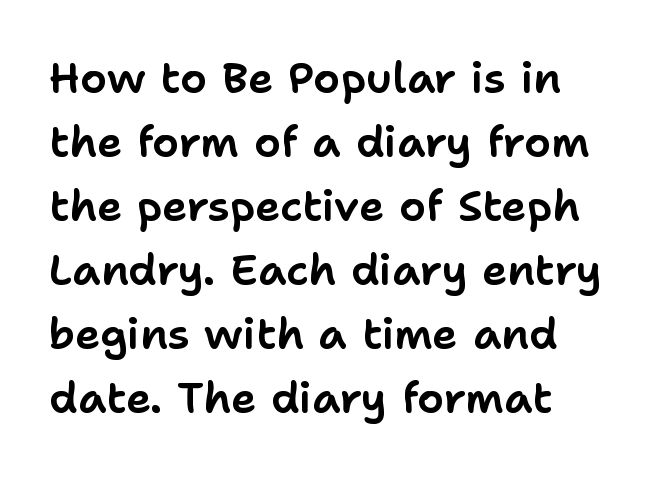
The passage shown stacks its lines at a standard gap. These lines are rendered in a variable-pitch font. The specimen reads as upright at a glance. No word sits above an underline. These lines keep a tight, regular rhythm from letter to letter.
